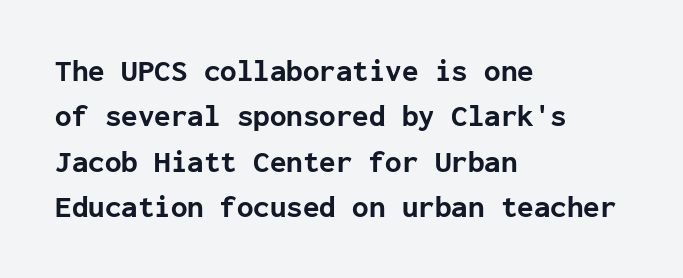
Q: Is the text bold? A: Yes.
Q: Is the text italic (slanted)? A: No, it is upright.
Q: Is the typeface a serif or a sans-serif typeface? A: Sans-serif.
Q: Is the text underlined? A: No.
Q: How is the paragraph aligned? A: Left-aligned.
Q: Is the spacing between letters normal or unusually wide? A: Normal.
Q: Is the spacing between lines tight, normal or loose? A: Normal.
Q: Width (condensed, normal, or wide)? A: Normal.
Q: Stroke contrast? A: Low.
Q: x-height? A: Medium.
Q: Monospaced? A: Yes.
